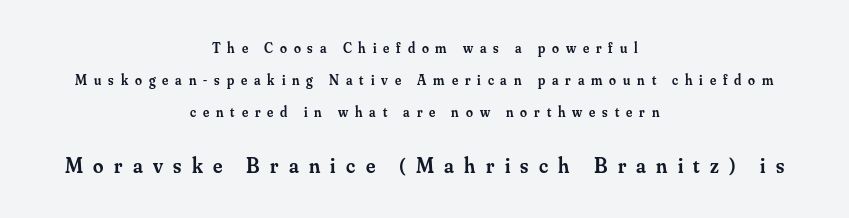
{"italic": "no", "bold": "semi", "underline": "no", "align": "center", "line_spacing": "loose", "line_spacing_ratio": 2.29, "letter_spacing": "wide", "letter_spacing_em": 0.49, "larger_block": "second", "size_ratio": 1.5, "glyph_px": 21}
